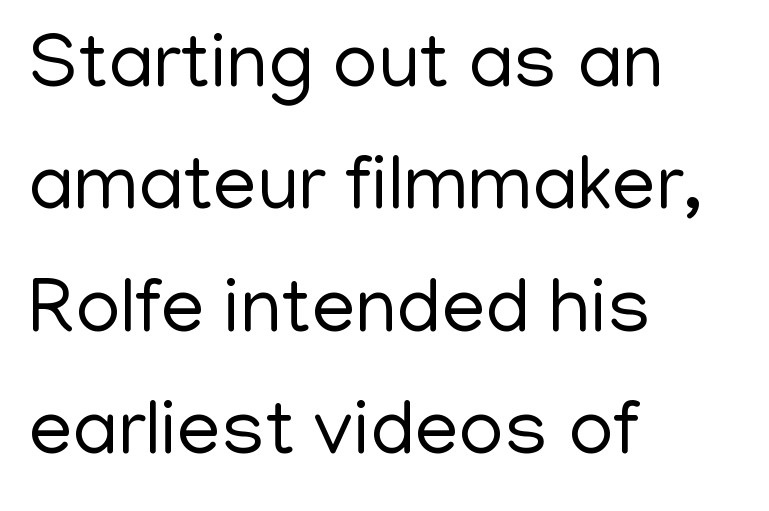
Q: Is the text bold? A: No.
Q: Is the text italic (slanted)? A: No, it is upright.
Q: Is the typeface a serif or a sans-serif typeface? A: Sans-serif.
Q: Is the text underlined? A: No.
Q: How is the paragraph aligned? A: Left-aligned.
Q: Is the spacing between letters normal or unusually wide? A: Normal.
Q: Is the spacing between lines tight, normal or loose? A: Normal.
Q: Width (condensed, normal, or wide)? A: Normal.
Q: Stroke contrast? A: Low.
Q: x-height? A: Medium.
Q: Monospaced? A: No.
